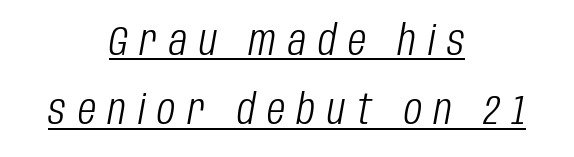
Q: Is the text bold? A: No.
Q: Is the text italic (slanted)? A: Yes, it leans right by about 10 degrees.
Q: Is the text underlined? A: Yes.
Q: How is the paragraph aligned? A: Centered.
Q: Is the spacing between letters normal or unusually wide? A: Unusually wide.
Q: Is the spacing between lines tight, normal or loose? A: Normal.
Q: Width (condensed, normal, or wide)? A: Condensed.
Q: Stroke contrast? A: Low.
Q: x-height? A: Large.
Q: Monospaced? A: No.
